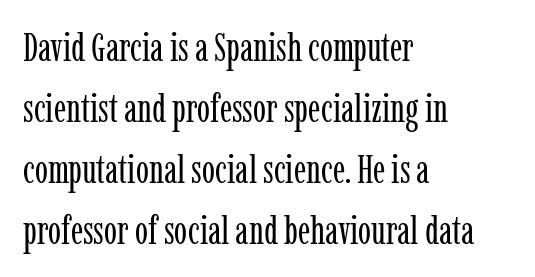
Q: Is the text bold? A: No.
Q: Is the text italic (slanted)? A: No, it is upright.
Q: Is the typeface a serif or a sans-serif typeface? A: Serif.
Q: Is the text underlined? A: No.
Q: How is the paragraph aligned? A: Left-aligned.
Q: Is the spacing between letters normal or unusually wide? A: Normal.
Q: Is the spacing between lines tight, normal or loose? A: Normal.
Q: Width (condensed, normal, or wide)? A: Condensed.
Q: Stroke contrast? A: Low.
Q: x-height? A: Medium.
Q: Monospaced? A: No.
